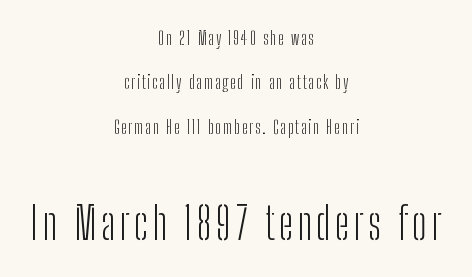
{"serif": "no", "italic": "no", "bold": "no", "weight": "light", "width": "condensed", "stroke_contrast": "low", "x_height": "medium", "monospaced": "no", "underline": "no", "align": "center", "line_spacing": "loose", "line_spacing_ratio": 2.47, "larger_block": "second", "size_ratio": 2.44, "glyph_px": 44}
